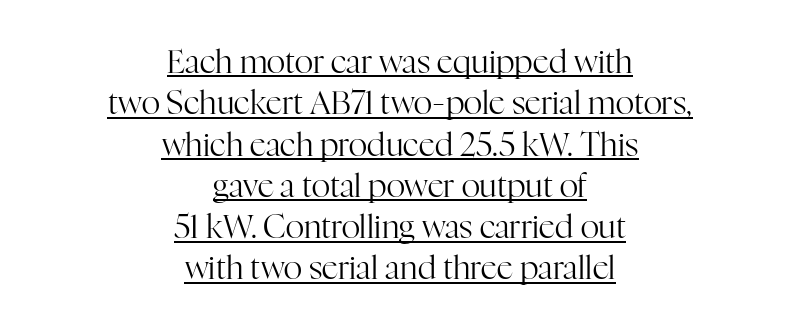
Q: Is the text bold? A: No.
Q: Is the text italic (slanted)? A: No, it is upright.
Q: Is the typeface a serif or a sans-serif typeface? A: Serif.
Q: Is the text underlined? A: Yes.
Q: How is the paragraph aligned? A: Centered.
Q: Is the spacing between letters normal or unusually wide? A: Normal.
Q: Is the spacing between lines tight, normal or loose? A: Normal.
Q: Width (condensed, normal, or wide)? A: Normal.
Q: Stroke contrast? A: High.
Q: x-height? A: Medium.
Q: Monospaced? A: No.
